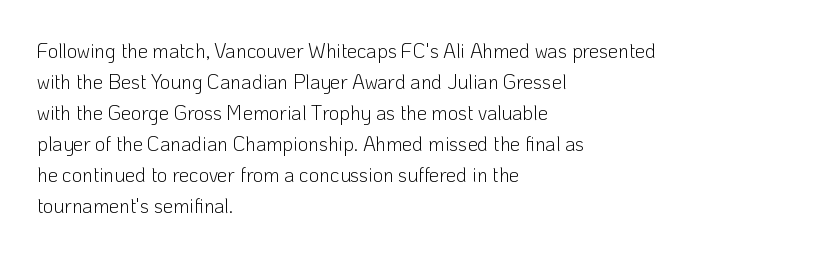
The face looks like a standard text weight, possibly lighter. The type is set solid horizontally, with unmodified tracking. The lettering stays uniformly vertical, giving the passage a roman look. Leading: standard. Casual observation: everything's shoved over to the left.
